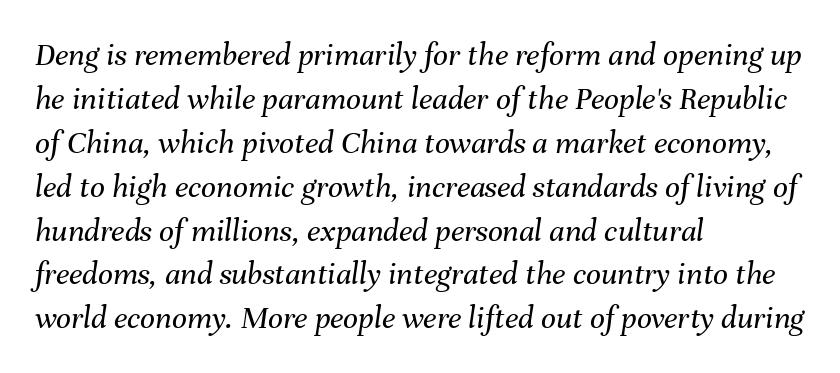
The image shows 33 px regular-weight type, italic (leaning right); set left-aligned, normal line spacing (1.33x), normal letter spacing, not underlined; medium stroke contrast and a medium x-height.
